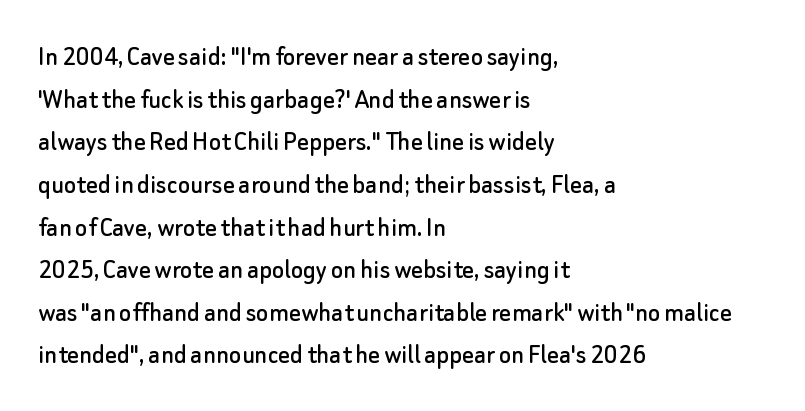
Q: Is the text italic (slanted)? A: No, it is upright.
Q: Is the typeface a serif or a sans-serif typeface? A: Sans-serif.
Q: Is the text underlined? A: No.
Q: How is the paragraph aligned? A: Left-aligned.
Q: Is the spacing between letters normal or unusually wide? A: Normal.
Q: Is the spacing between lines tight, normal or loose? A: Normal.
Q: Width (condensed, normal, or wide)? A: Normal.
Q: Stroke contrast? A: Low.
Q: x-height? A: Small.
Q: Monospaced? A: No.
